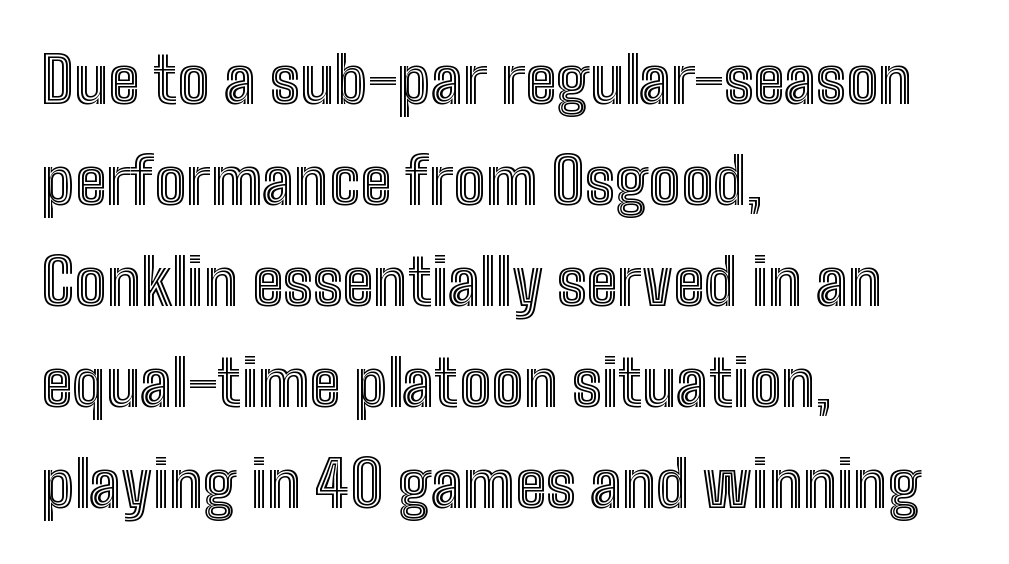
{"italic": "no", "width": "condensed", "x_height": "medium", "monospaced": "no", "underline": "no", "align": "left", "line_spacing": "normal", "line_spacing_ratio": 1.58, "letter_spacing": "normal", "letter_spacing_em": 0.0, "glyph_px": 64}
